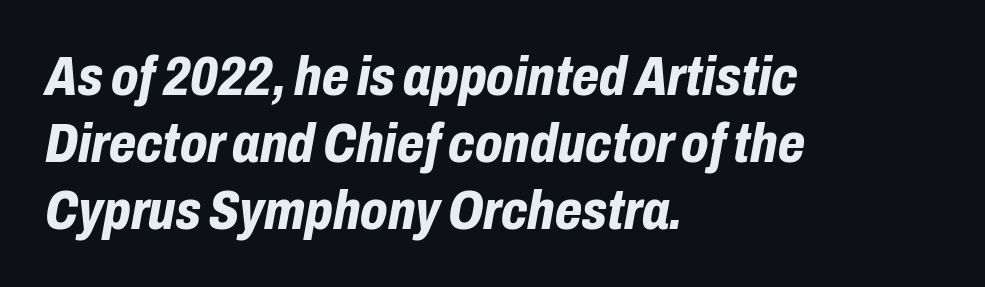
{"italic": "yes", "lean": "right", "slant_degrees": 10, "bold": "yes", "weight": "bold", "width": "condensed", "stroke_contrast": "low", "x_height": "medium", "monospaced": "no", "underline": "no", "align": "left", "line_spacing_ratio": 1.2, "letter_spacing": "normal", "letter_spacing_em": 0.0, "glyph_px": 56}
